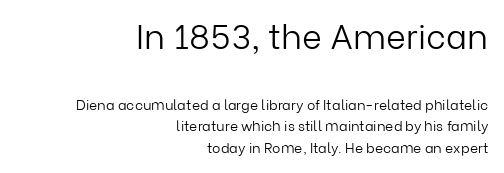
No word sits above an underline. Heft: none added — not bold. The lines in this sample share a right terminus and differ only in where they begin. The initial chunk of copy outweighs the following chunk in type size.
